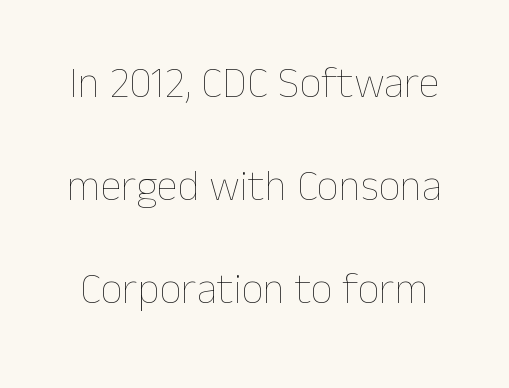
Q: Is the text bold? A: No.
Q: Is the text italic (slanted)? A: No, it is upright.
Q: Is the text underlined? A: No.
Q: Is the spacing between letters normal or unusually wide? A: Normal.
Q: Is the spacing between lines tight, normal or loose? A: Loose.
Q: Width (condensed, normal, or wide)? A: Normal.
Q: Stroke contrast? A: Low.
Q: x-height? A: Medium.
Q: Monospaced? A: No.
